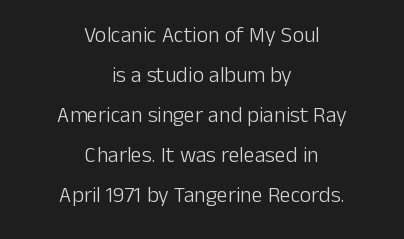
The image shows 22 px text type, upright; set centered, line spacing 1.82x, normal letter spacing, not underlined.
